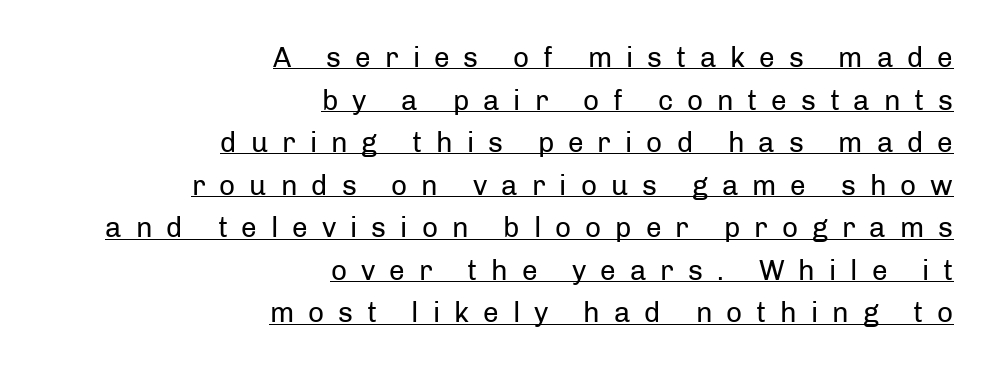
Characters follow at a spacing far wider than the type designer built in. Looks like regular typesetting: each glyph gets only the width it needs. Line ends are locked; line starts wander. These glyphs show unthickened strokes, regular width or finer.
